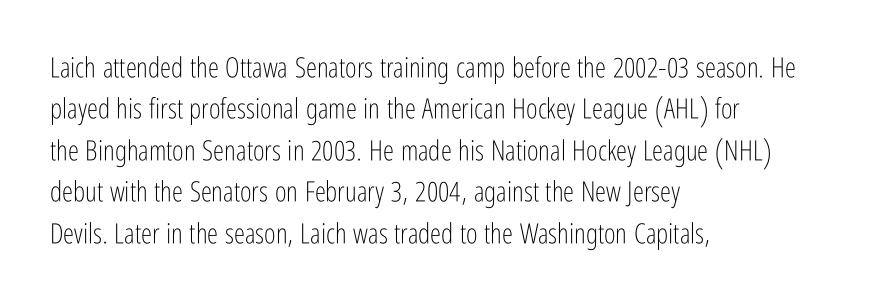
{"serif": "no", "italic": "no", "bold": "no", "weight": "light", "width": "condensed", "stroke_contrast": "low", "x_height": "medium", "monospaced": "no", "underline": "no", "align": "left", "line_spacing": "normal", "line_spacing_ratio": 1.48, "letter_spacing": "normal", "letter_spacing_em": 0.0, "glyph_px": 28}
